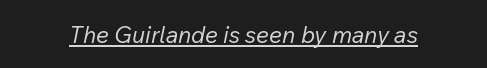
Q: Is the text bold? A: No.
Q: Is the text italic (slanted)? A: Yes, it leans right by about 12 degrees.
Q: Is the text underlined? A: Yes.
Q: Is the spacing between letters normal or unusually wide? A: Normal.
